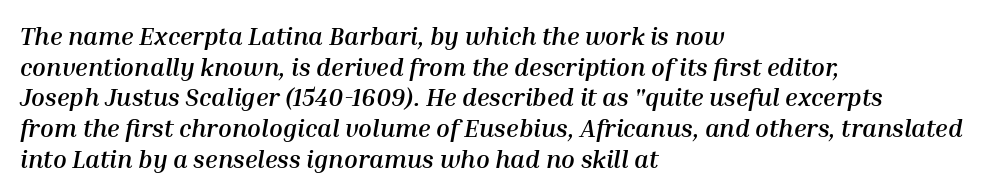
Observe the ordinary spacing: letters are neighbours, not strangers. Quick note: underline off. Notice how the stems are inclined rather than vertical — that's the hallmark of italics. Notice how the passage keeps a crisp vertical edge on the left only. Weight: bold.
